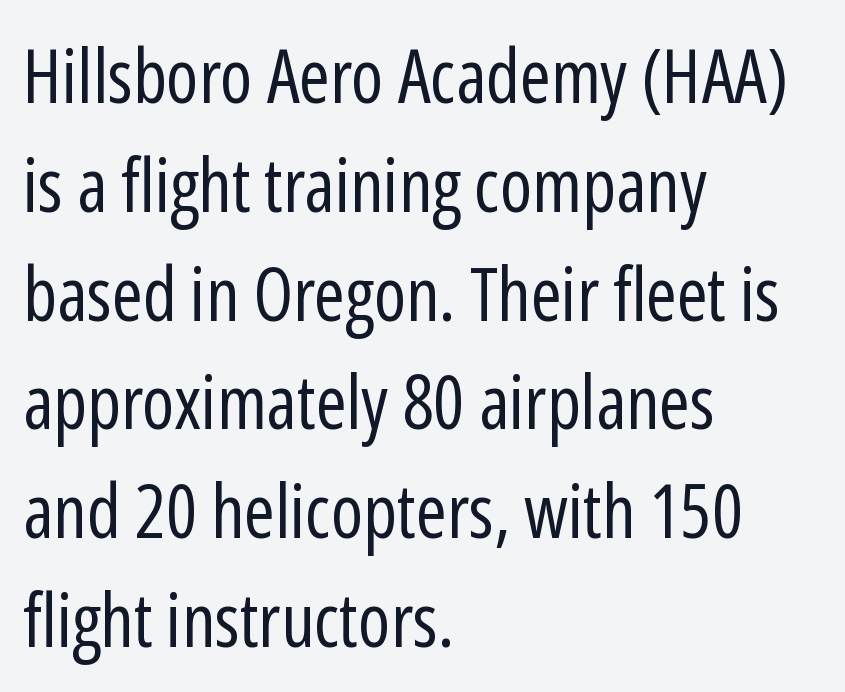
A sans-serif font was chosen for this passage. The compositor pushed each line to the left boundary. Nobody touched the tracking dial on this one. Bold? No — there's no thickening of the strokes.
